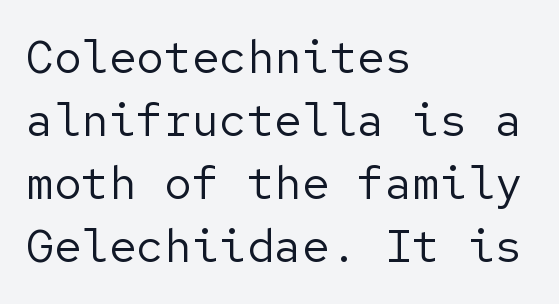
{"serif": "no", "italic": "no", "bold": "no", "weight": "regular", "width": "normal", "stroke_contrast": "low", "x_height": "medium", "underline": "no", "align": "left", "line_spacing": "normal", "line_spacing_ratio": 1.37, "letter_spacing": "normal", "letter_spacing_em": 0.0, "glyph_px": 46}
